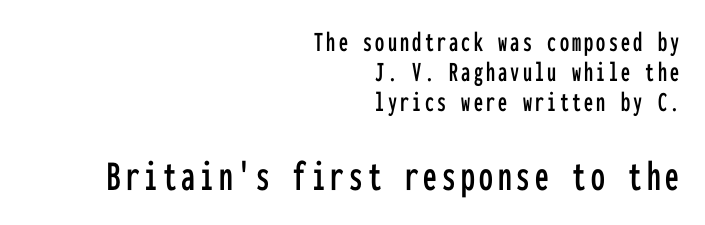
{"serif": "no", "italic": "no", "width": "condensed", "stroke_contrast": "low", "x_height": "medium", "monospaced": "yes", "underline": "no", "align": "right", "line_spacing": "tight", "line_spacing_ratio": 1.04, "larger_block": "second", "size_ratio": 1.52, "glyph_px": 44}
